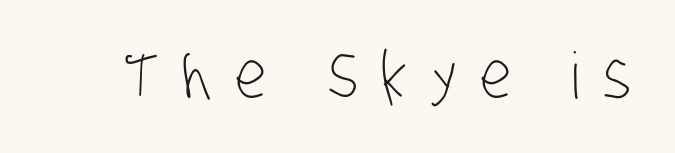
The image shows 64 px light, condensed sans-serif type; set unusually wide letter spacing (+0.36 em), not underlined; low stroke contrast and a large x-height.
